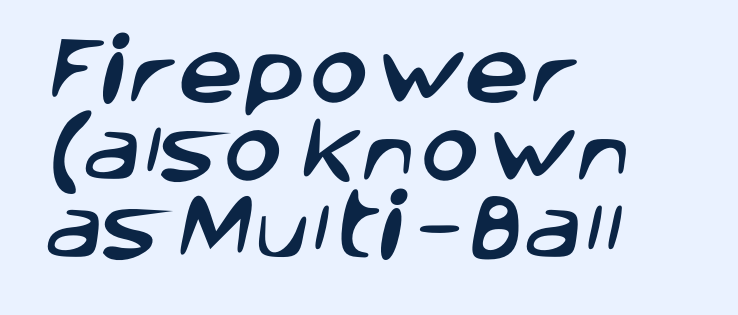
The image shows 73 px sans-serif type; set left-aligned, tight line spacing (1.07x), normal letter spacing, not underlined; low stroke contrast and a large x-height.
